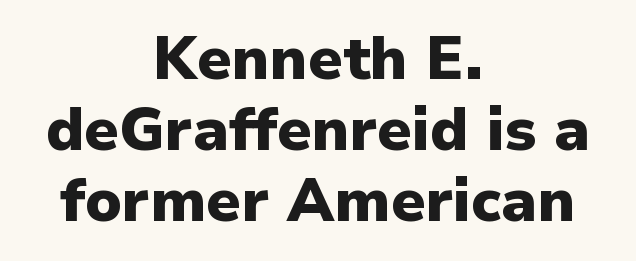
Posture: vertical. Typographically, this falls in the sans-serif category. You could not count columns in this text — the font is proportionally spaced. The glyphs have the mass of a bold cut.
